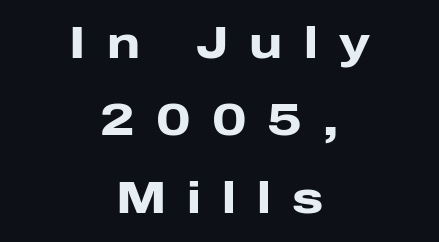
The image shows 44 px heavy, wide sans-serif type, upright; set centered, line spacing 1.76x, unusually wide letter spacing (+0.48 em), not underlined; low stroke contrast and a medium x-height.
